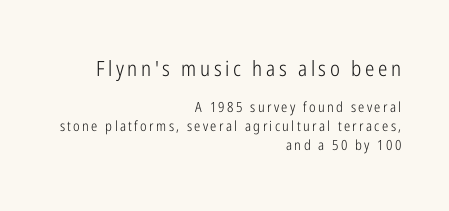
{"italic": "no", "bold": "no", "underline": "no", "align": "right", "line_spacing": "normal", "line_spacing_ratio": 1.35, "larger_block": "first", "size_ratio": 1.5, "glyph_px": 21}
